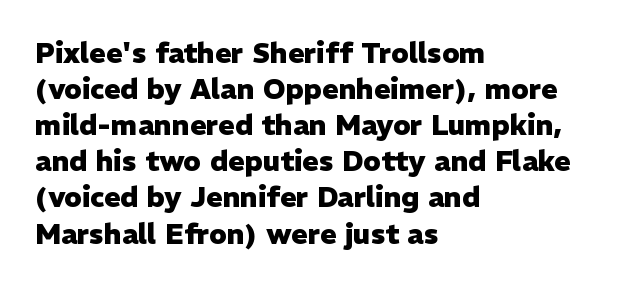
The image shows 28 px heavy sans-serif type, upright; set left-aligned, normal line spacing (1.29x), normal letter spacing, not underlined; low stroke contrast and a medium x-height.
